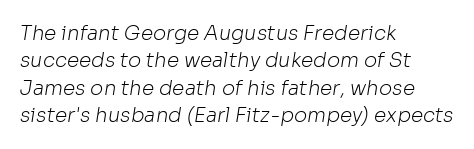
{"bold": "no", "underline": "no", "align": "left", "line_spacing": "normal", "line_spacing_ratio": 1.37, "letter_spacing": "normal", "letter_spacing_em": 0.0, "glyph_px": 20}
